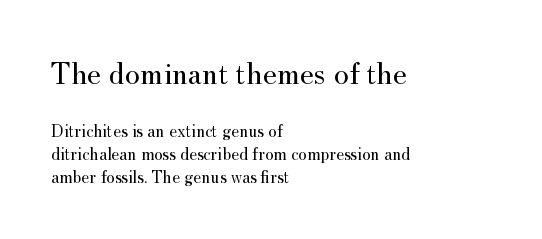
Q: Is the text bold? A: No.
Q: Is the text italic (slanted)? A: No, it is upright.
Q: Is the typeface a serif or a sans-serif typeface? A: Serif.
Q: Is the text underlined? A: No.
Q: How is the paragraph aligned? A: Left-aligned.
Q: Is the spacing between letters normal or unusually wide? A: Normal.
Q: Is the spacing between lines tight, normal or loose? A: Normal.
Q: Which block of text is set in a larger size, the first (top) or the second (bottom)? A: The first (top) one.
Q: Width (condensed, normal, or wide)? A: Normal.
Q: Stroke contrast? A: Medium.
Q: x-height? A: Small.
Q: Monospaced? A: No.
